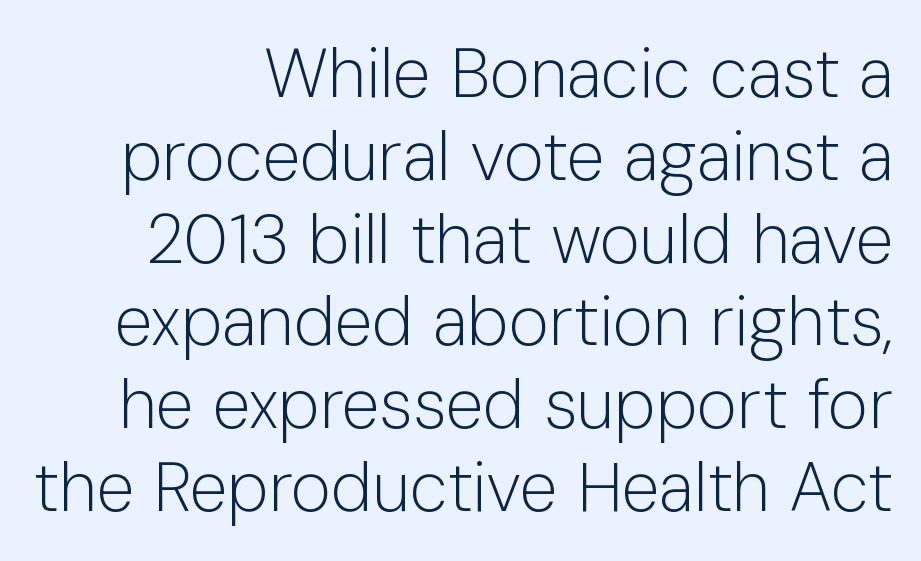
The image shows 69 px light sans-serif type, upright; set line spacing 1.2x, normal letter spacing, not underlined; low stroke contrast and a medium x-height.
